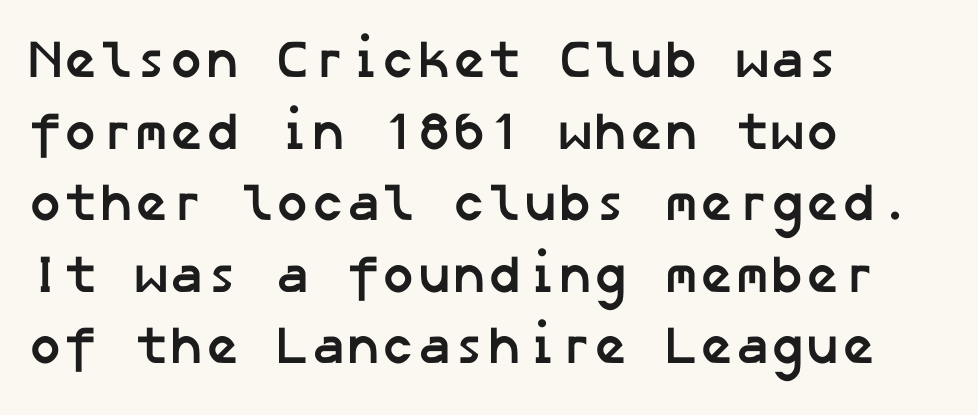
The image shows 53 px semibold sans-serif type; set left-aligned, normal line spacing (1.35x), normal letter spacing, not underlined; low stroke contrast and a medium x-height.
